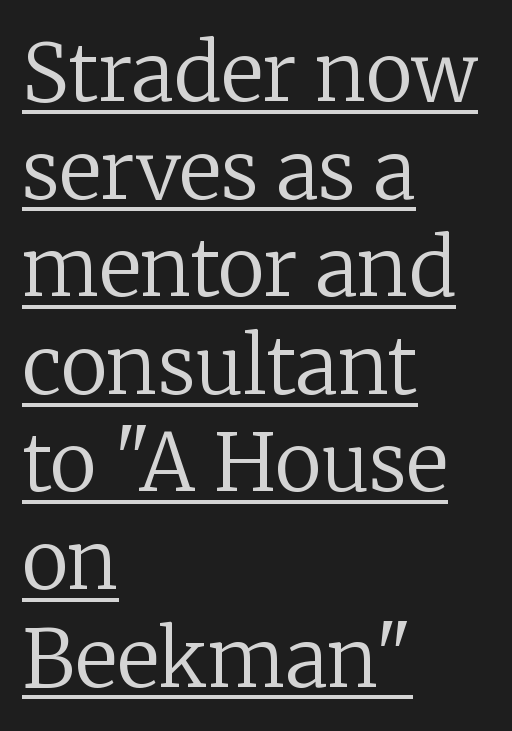
Q: Is the text bold? A: No.
Q: Is the text italic (slanted)? A: No, it is upright.
Q: Is the typeface a serif or a sans-serif typeface? A: Serif.
Q: Is the text underlined? A: Yes.
Q: How is the paragraph aligned? A: Left-aligned.
Q: Is the spacing between letters normal or unusually wide? A: Normal.
Q: Width (condensed, normal, or wide)? A: Normal.
Q: Stroke contrast? A: Low.
Q: x-height? A: Medium.
Q: Monospaced? A: No.
